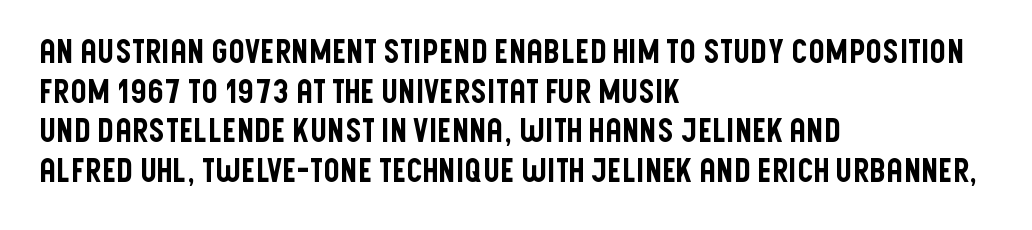
Q: Is the text italic (slanted)? A: No, it is upright.
Q: Is the typeface a serif or a sans-serif typeface? A: Sans-serif.
Q: Is the text underlined? A: No.
Q: How is the paragraph aligned? A: Left-aligned.
Q: Is the spacing between letters normal or unusually wide? A: Normal.
Q: Width (condensed, normal, or wide)? A: Condensed.
Q: Stroke contrast? A: Low.
Q: x-height? A: Large.
Q: Monospaced? A: No.
